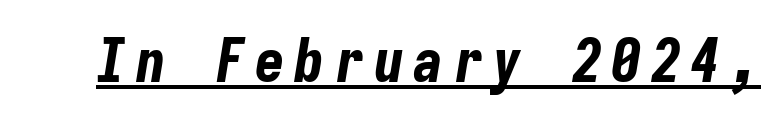
The rendering uses typewriter-style spacing with identical character cells. Caption: lettering with a line underneath. These words are printed bold, with thick strokes throughout. Characters are canted at an angle relative to the baseline's perpendicular.
